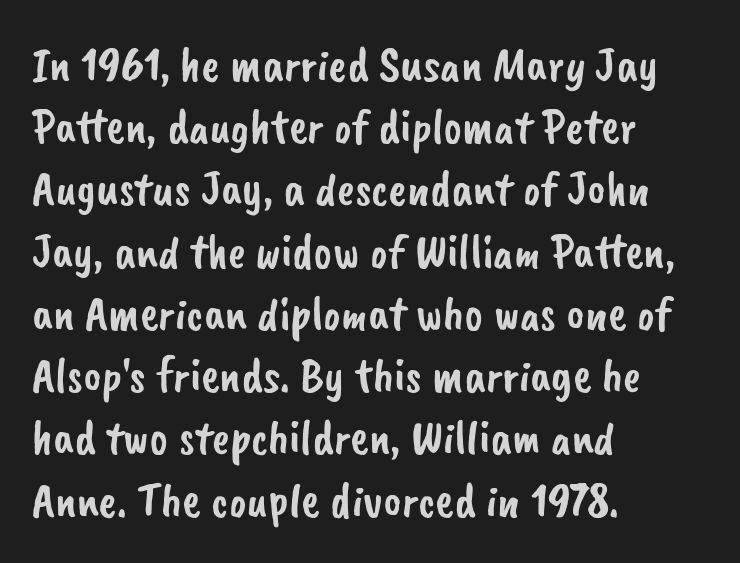
Q: Is the typeface a serif or a sans-serif typeface? A: Sans-serif.
Q: Is the text underlined? A: No.
Q: How is the paragraph aligned? A: Left-aligned.
Q: Is the spacing between letters normal or unusually wide? A: Normal.
Q: Is the spacing between lines tight, normal or loose? A: Normal.
Q: Width (condensed, normal, or wide)? A: Normal.
Q: Stroke contrast? A: Low.
Q: x-height? A: Small.
Q: Monospaced? A: No.
